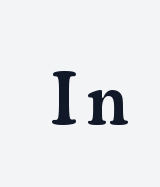
{"serif": "yes", "italic": "no", "bold": "semi", "weight": "semibold", "width": "normal", "stroke_contrast": "medium", "x_height": "small", "monospaced": "no", "underline": "no", "glyph_px": 74}
